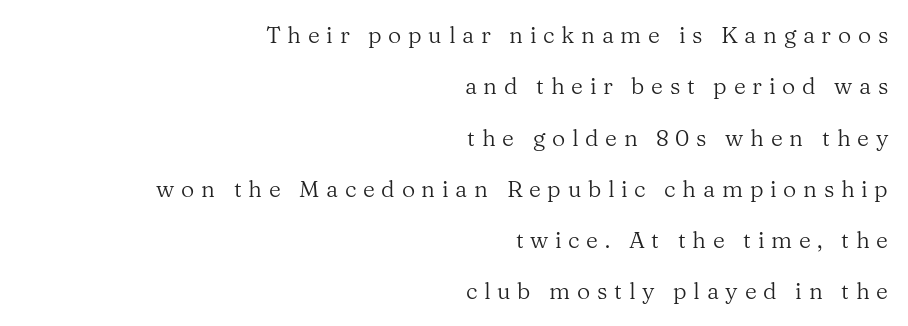
The image shows 23 px text type, upright; set right-aligned, loose line spacing (2.23x), unusually wide letter spacing (+0.29 em), not underlined.
